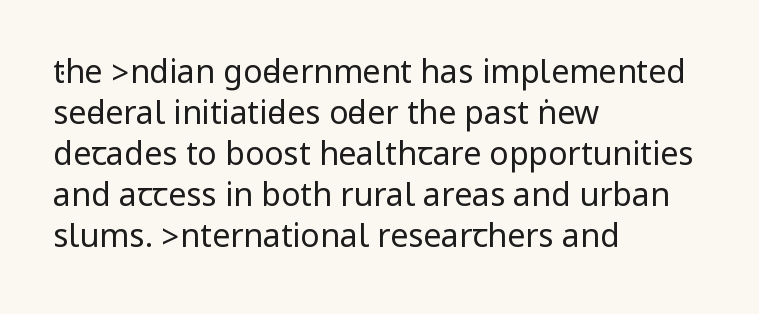
Compared with typical body copy, the letter spacing here is the same. How would I describe the line gaps? Plain and ordinary. Observe the absence of serifs on each vertical stroke in this sample. A typesetter would mark this as roman, not italic. Does the copy run flush right? No — it runs flush left. Underline: absent.
